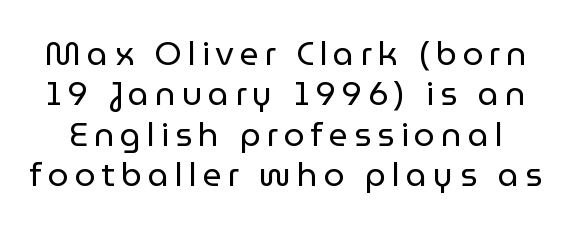
The image shows 33 px regular-weight sans-serif type, upright; set line spacing 1.22x, not underlined; low stroke contrast and a medium x-height.
